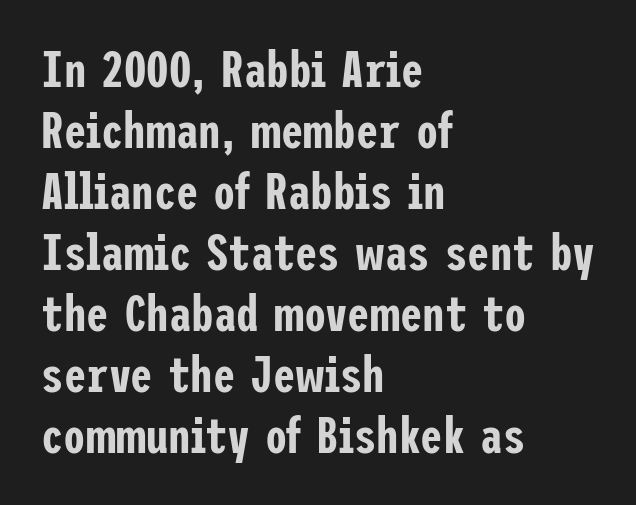
Plain, unruled lines of type. Is there any slant? The stems are plumb. The line texture is even and compact thanks to regular tracking. The paragraph shown leans on its left margin. Serif or sans? Sans — the stroke terminals are bare.
